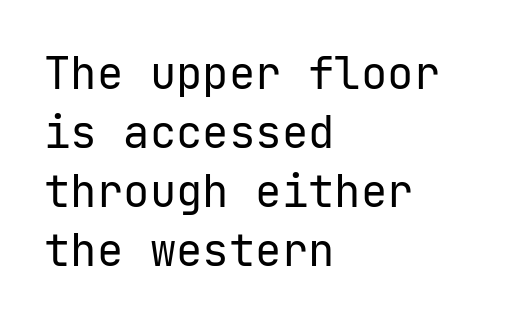
{"serif": "no", "italic": "no", "bold": "no", "weight": "regular", "width": "normal", "stroke_contrast": "low", "x_height": "medium", "underline": "no", "align": "left", "line_spacing": "normal", "line_spacing_ratio": 1.34, "letter_spacing": "normal", "letter_spacing_em": 0.0, "glyph_px": 44}
